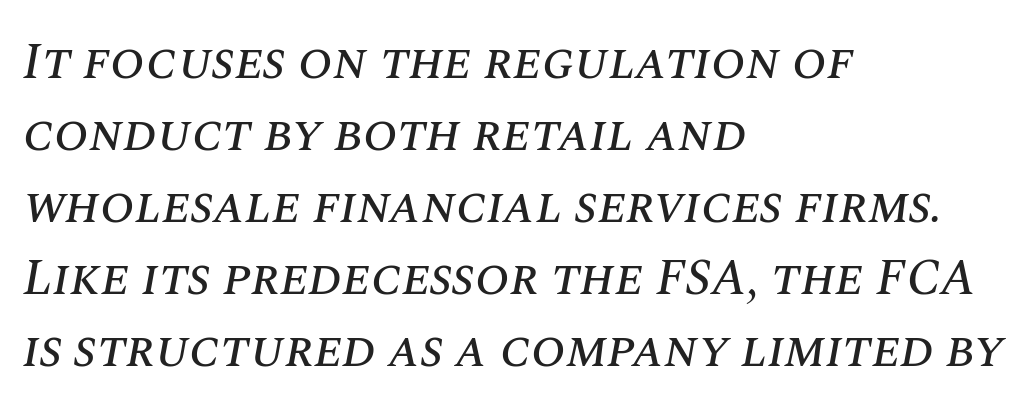
{"italic": "yes", "lean": "right", "slant_degrees": 10, "width": "normal", "stroke_contrast": "medium", "x_height": "large", "monospaced": "no", "underline": "no", "align": "left", "line_spacing": "normal", "line_spacing_ratio": 1.41, "letter_spacing": "normal", "letter_spacing_em": 0.0, "glyph_px": 51}
